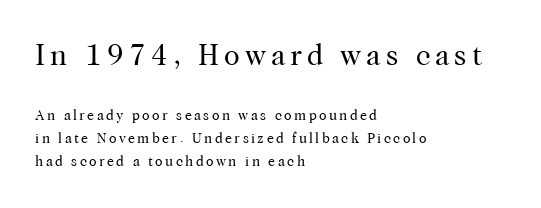
Teacher's note: observe the even left margin — that is flush-left alignment. This rendering features lettering with no underline. Of the two passages, the one on top uses the larger point size. Leading matches the norm, producing a regular column. Style check: upright.
